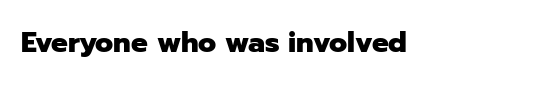
Q: Is the text bold? A: Yes.
Q: Is the text italic (slanted)? A: No, it is upright.
Q: Is the typeface a serif or a sans-serif typeface? A: Sans-serif.
Q: Is the text underlined? A: No.
Q: Is the spacing between letters normal or unusually wide? A: Normal.
Q: Width (condensed, normal, or wide)? A: Normal.
Q: Stroke contrast? A: Low.
Q: x-height? A: Medium.
Q: Monospaced? A: No.
